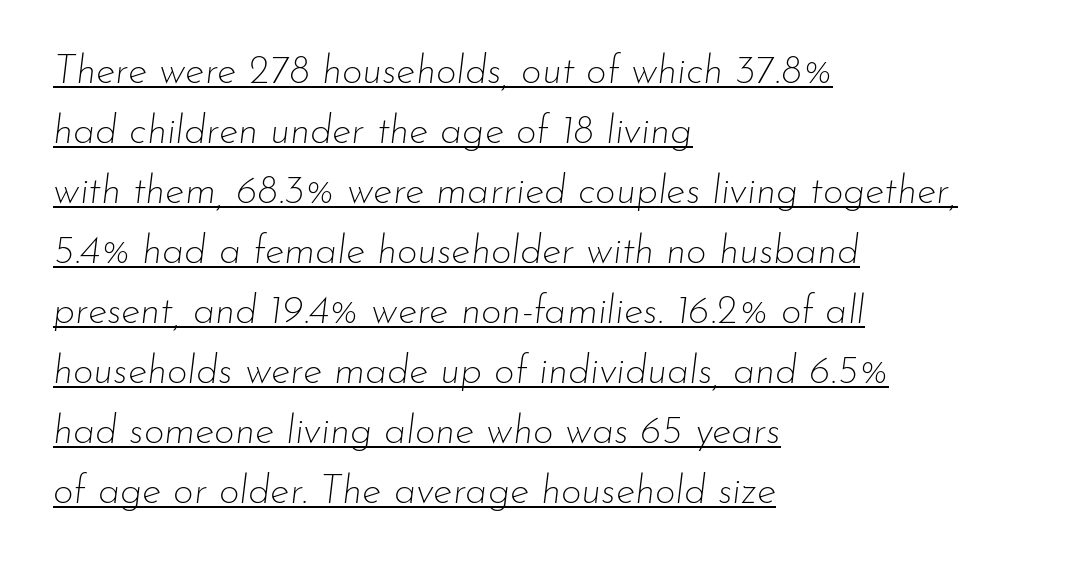
This is not heavy type; no bold has been used. If you drew a ruler down the left edge, every line would touch it. Is there an underline? Yes — a line sits under the letters. Between one letter and the next there's only the usual sliver of space.
